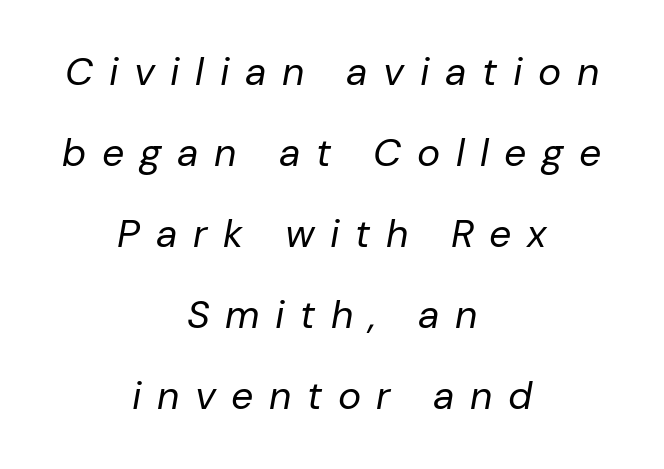
Q: Is the text bold? A: No.
Q: Is the text italic (slanted)? A: Yes, it leans right by about 10 degrees.
Q: Is the text underlined? A: No.
Q: How is the paragraph aligned? A: Centered.
Q: Is the spacing between letters normal or unusually wide? A: Unusually wide.
Q: Is the spacing between lines tight, normal or loose? A: Loose.
Q: Width (condensed, normal, or wide)? A: Normal.
Q: Stroke contrast? A: Low.
Q: x-height? A: Medium.
Q: Monospaced? A: No.
